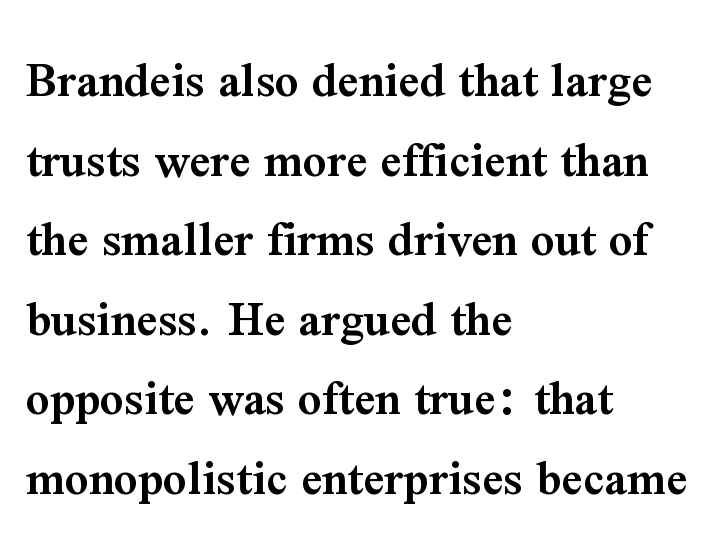
Q: Is the text bold? A: Semi-bold.
Q: Is the text italic (slanted)? A: No, it is upright.
Q: Is the typeface a serif or a sans-serif typeface? A: Serif.
Q: Is the text underlined? A: No.
Q: How is the paragraph aligned? A: Left-aligned.
Q: Is the spacing between letters normal or unusually wide? A: Normal.
Q: Is the spacing between lines tight, normal or loose? A: Normal.
Q: Width (condensed, normal, or wide)? A: Normal.
Q: Stroke contrast? A: Medium.
Q: x-height? A: Medium.
Q: Monospaced? A: No.
